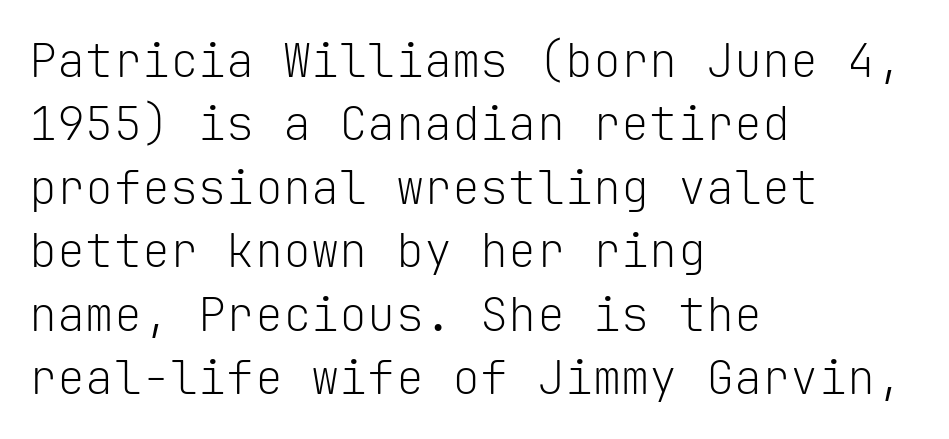
Q: Is the text bold? A: No.
Q: Is the text italic (slanted)? A: No, it is upright.
Q: Is the typeface a serif or a sans-serif typeface? A: Sans-serif.
Q: Is the text underlined? A: No.
Q: How is the paragraph aligned? A: Left-aligned.
Q: Is the spacing between letters normal or unusually wide? A: Normal.
Q: Is the spacing between lines tight, normal or loose? A: Normal.
Q: Width (condensed, normal, or wide)? A: Normal.
Q: Stroke contrast? A: Low.
Q: x-height? A: Medium.
Q: Monospaced? A: Yes.
